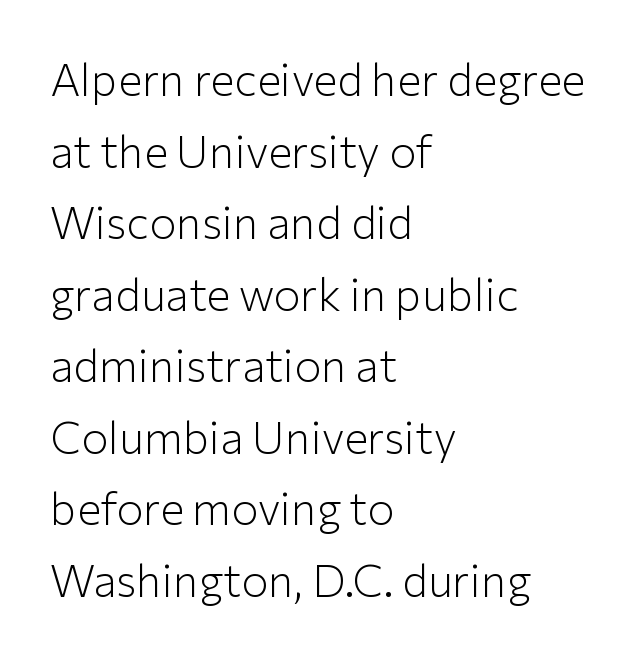
Q: Is the text bold? A: No.
Q: Is the text italic (slanted)? A: No, it is upright.
Q: Is the typeface a serif or a sans-serif typeface? A: Sans-serif.
Q: Is the text underlined? A: No.
Q: How is the paragraph aligned? A: Left-aligned.
Q: Is the spacing between letters normal or unusually wide? A: Normal.
Q: Is the spacing between lines tight, normal or loose? A: Normal.
Q: Width (condensed, normal, or wide)? A: Normal.
Q: Stroke contrast? A: Low.
Q: x-height? A: Medium.
Q: Monospaced? A: No.
